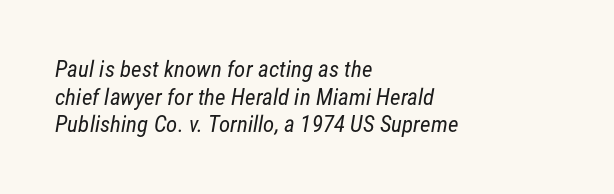
The image shows 23 px text type; set left-aligned, line spacing 1.2x, normal letter spacing, not underlined.
